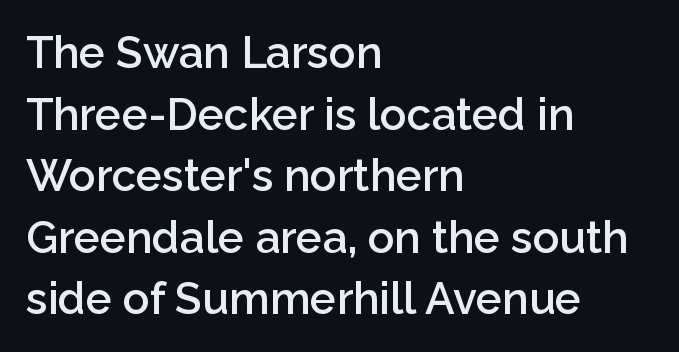
The image shows 44 px semibold sans-serif type, upright; set left-aligned, normal line spacing (1.4x), normal letter spacing, not underlined; low stroke contrast and a medium x-height.
